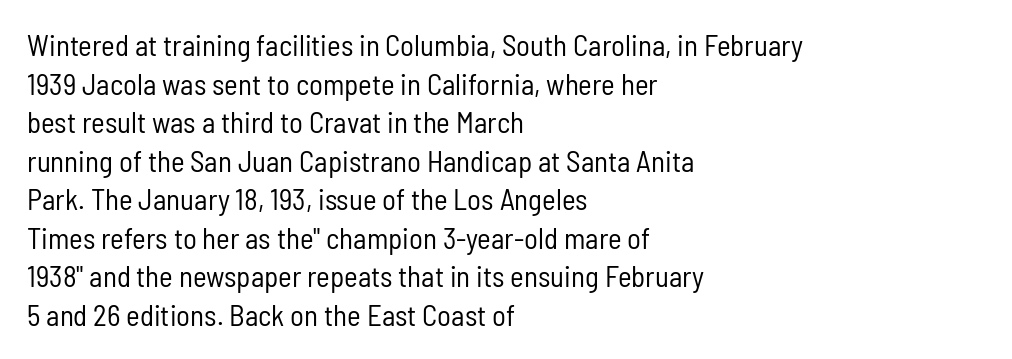
{"serif": "no", "italic": "no", "bold": "no", "weight": "regular", "width": "condensed", "stroke_contrast": "low", "x_height": "medium", "monospaced": "no", "underline": "no", "align": "left", "line_spacing": "normal", "line_spacing_ratio": 1.33, "letter_spacing": "normal", "letter_spacing_em": 0.0, "glyph_px": 29}
